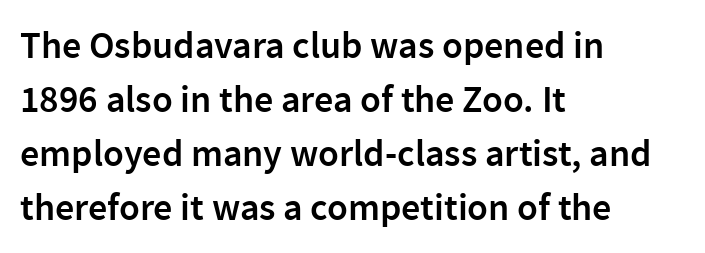
Just letters on the line, the space beneath them empty. These lines carry some extra weight — a demibold, not a full bold. Here the designer chose a conventional face with non-uniform glyph widths. Regular leading. Unlike italic type, these characters show no tilt at all. Serifs: no, the terminals of the letterforms are clean.
